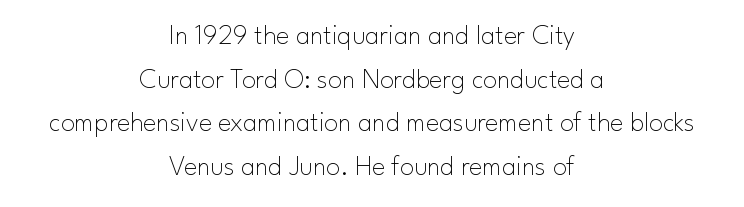
{"serif": "no", "italic": "no", "bold": "no", "weight": "thin", "width": "normal", "stroke_contrast": "low", "x_height": "small", "monospaced": "no", "underline": "no", "align": "center", "line_spacing": "normal", "line_spacing_ratio": 1.56, "letter_spacing": "normal", "letter_spacing_em": 0.0, "glyph_px": 28}
